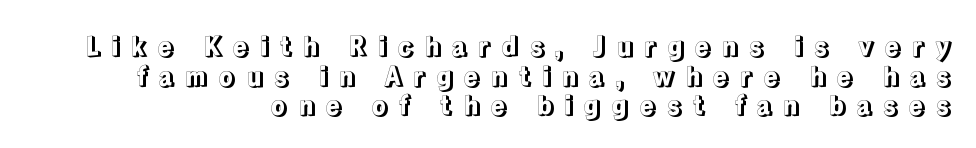
Spacing between characters has been opened up far beyond the box default. Where is the straight margin? On the right. This sample trades vertical openness for compactness between lines. Quick note: not italic, upright.
